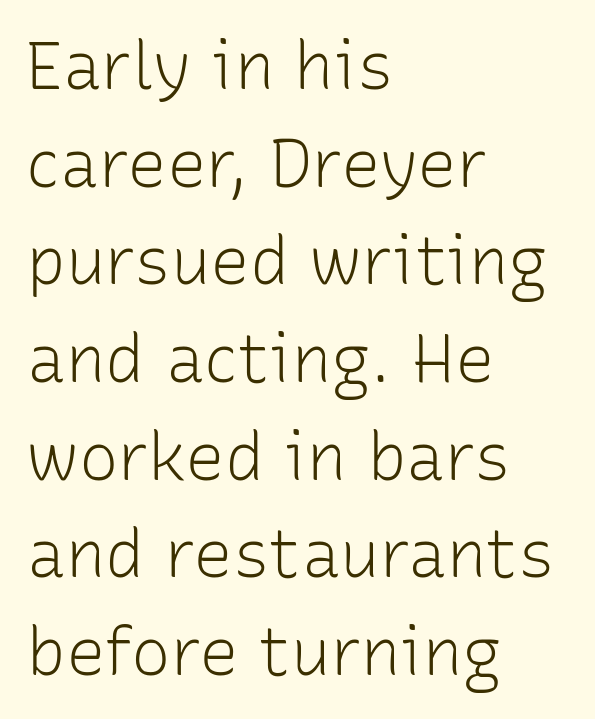
{"serif": "no", "italic": "no", "bold": "no", "weight": "light", "width": "normal", "stroke_contrast": "low", "x_height": "medium", "monospaced": "no", "underline": "no", "align": "left", "line_spacing": "normal", "line_spacing_ratio": 1.48, "letter_spacing": "normal", "letter_spacing_em": 0.0, "glyph_px": 66}
